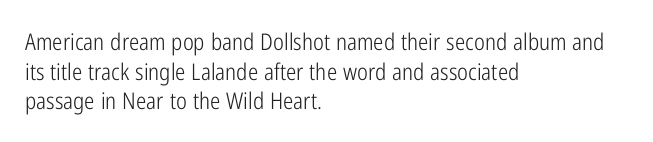
The lines sit at an ordinary, default distance from one another. The rag falls on the right side of this text block. The characters are drawn with everyday or finer stroke widths. Descender tails drop into unmarked territory.
